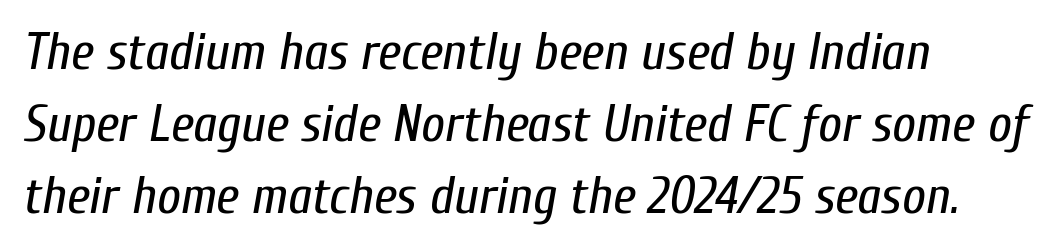
Q: Is the text bold? A: No.
Q: Is the text italic (slanted)? A: Yes, it leans right by about 10 degrees.
Q: Is the text underlined? A: No.
Q: How is the paragraph aligned? A: Left-aligned.
Q: Is the spacing between letters normal or unusually wide? A: Normal.
Q: Is the spacing between lines tight, normal or loose? A: Normal.
Q: Width (condensed, normal, or wide)? A: Condensed.
Q: Stroke contrast? A: Low.
Q: x-height? A: Medium.
Q: Monospaced? A: No.
